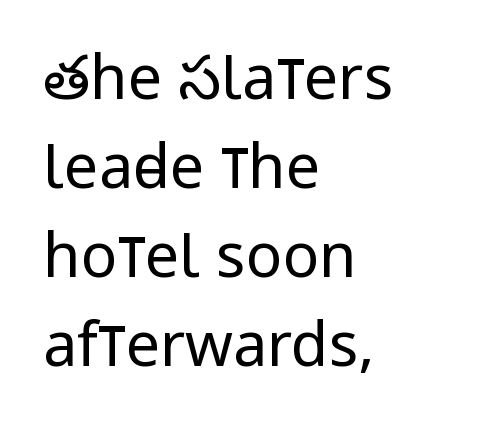
Style check: upright. In terms of letterspacing, this is plain default setting. These lines are rendered in a variable-pitch font. You can tell from the bare stems that sans-serif type was used. How would I describe the line gaps? Plain and ordinary.
